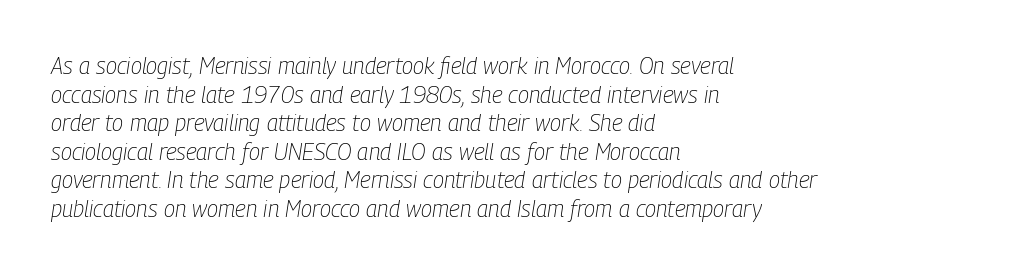
Q: Is the text bold? A: No.
Q: Is the text italic (slanted)? A: Yes, it leans right by about 9 degrees.
Q: Is the text underlined? A: No.
Q: How is the paragraph aligned? A: Left-aligned.
Q: Is the spacing between letters normal or unusually wide? A: Normal.
